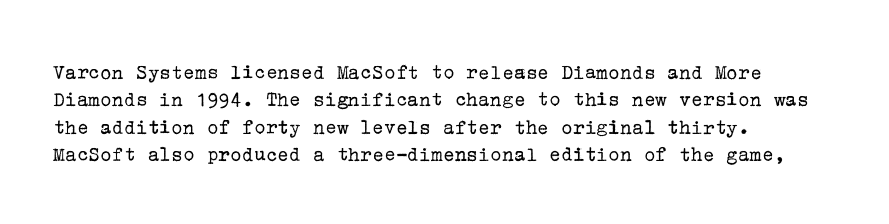
The image shows 22 px text type, upright; set left-aligned, normal line spacing (1.25x), normal letter spacing, not underlined.
